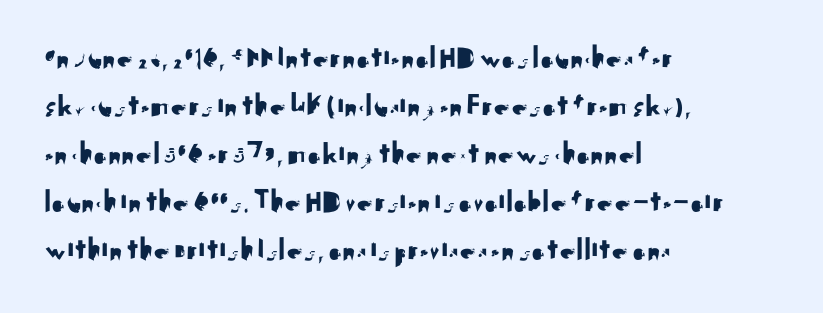
{"serif": "no", "italic": "no", "width": "normal", "stroke_contrast": "medium", "x_height": "small", "monospaced": "no", "underline": "no", "align": "left", "line_spacing": "normal", "line_spacing_ratio": 1.5, "letter_spacing": "normal", "letter_spacing_em": 0.0, "glyph_px": 32}
